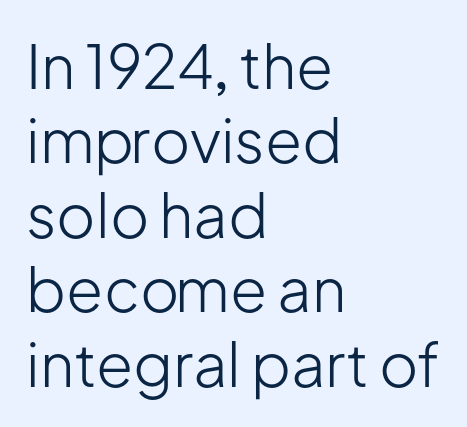
How are the letters spaced? Ordinarily, with no added tracking. The lines in this sample share a left origin and differ only in where they stop. A sans-serif font was chosen for this passage. This is roman type, the default non-slanted kind. A typesetter would call this proportional, since set widths differ per character. No chunkiness to these letters — they're not bold.
